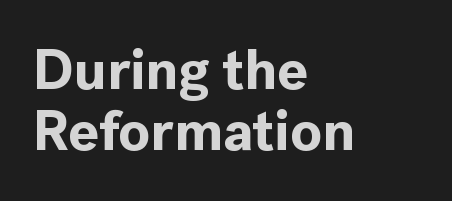
Q: Is the text bold? A: Yes.
Q: Is the text italic (slanted)? A: No, it is upright.
Q: Is the typeface a serif or a sans-serif typeface? A: Sans-serif.
Q: Is the text underlined? A: No.
Q: How is the paragraph aligned? A: Left-aligned.
Q: Is the spacing between letters normal or unusually wide? A: Normal.
Q: Is the spacing between lines tight, normal or loose? A: Tight.
Q: Width (condensed, normal, or wide)? A: Normal.
Q: x-height? A: Medium.
Q: Monospaced? A: No.
